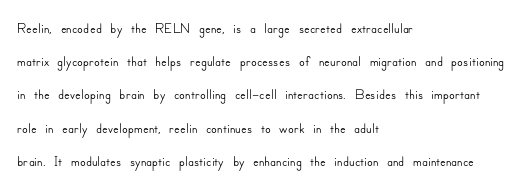
{"italic": "no", "underline": "no", "align": "left", "line_spacing": "normal", "line_spacing_ratio": 1.58, "letter_spacing": "normal", "letter_spacing_em": 0.0, "glyph_px": 21}
